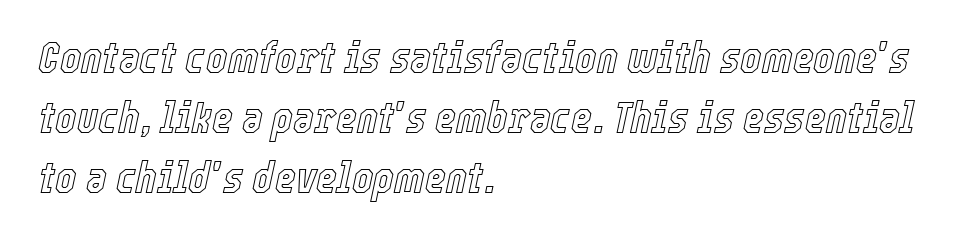
Q: Is the text italic (slanted)? A: Yes, it leans right by about 12 degrees.
Q: Is the text underlined? A: No.
Q: How is the paragraph aligned? A: Left-aligned.
Q: Is the spacing between letters normal or unusually wide? A: Normal.
Q: Is the spacing between lines tight, normal or loose? A: Normal.
Q: Width (condensed, normal, or wide)? A: Condensed.
Q: x-height? A: Medium.
Q: Monospaced? A: No.
